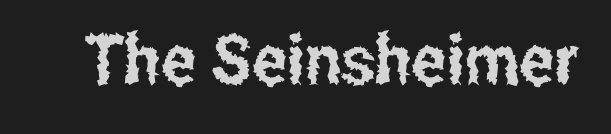
This rendering leaves character spacing at its baseline value. Decoration check: the copy has no underline. The rendering uses natural spacing where letterforms have individual widths. This is the regular roman posture of the typeface.
